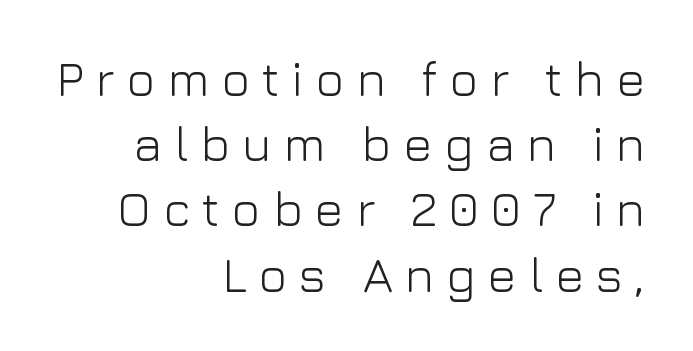
Q: Is the text bold? A: No.
Q: Is the text italic (slanted)? A: No, it is upright.
Q: Is the typeface a serif or a sans-serif typeface? A: Sans-serif.
Q: Is the text underlined? A: No.
Q: How is the paragraph aligned? A: Right-aligned.
Q: Is the spacing between letters normal or unusually wide? A: Unusually wide.
Q: Is the spacing between lines tight, normal or loose? A: Normal.
Q: Width (condensed, normal, or wide)? A: Normal.
Q: Stroke contrast? A: Low.
Q: x-height? A: Medium.
Q: Monospaced? A: No.
